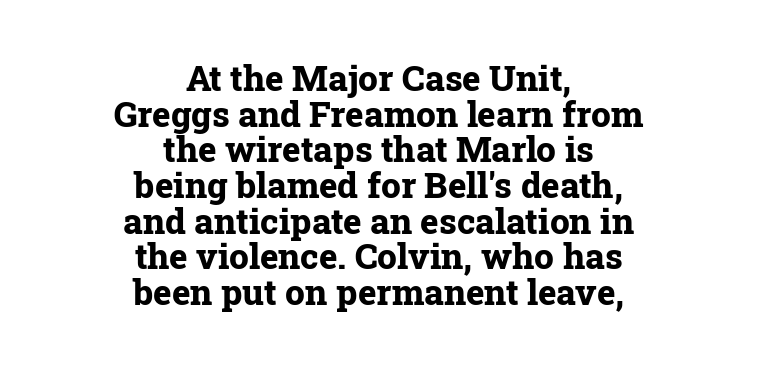
{"serif": "yes", "italic": "no", "bold": "yes", "weight": "bold", "width": "normal", "stroke_contrast": "low", "x_height": "medium", "monospaced": "no", "underline": "no", "align": "center", "line_spacing": "tight", "line_spacing_ratio": 1.02, "letter_spacing": "normal", "letter_spacing_em": 0.0, "glyph_px": 35}
